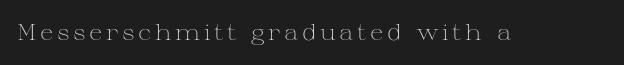
The specimen reads as upright at a glance. The face looks like a standard text weight, possibly lighter. Nobody drew a line under any word here.
